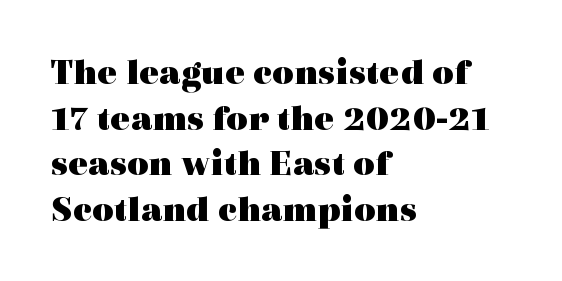
The image shows 37 px heavy, wide serif type, upright; set left-aligned, line spacing 1.23x, normal letter spacing, not underlined; a medium x-height.
